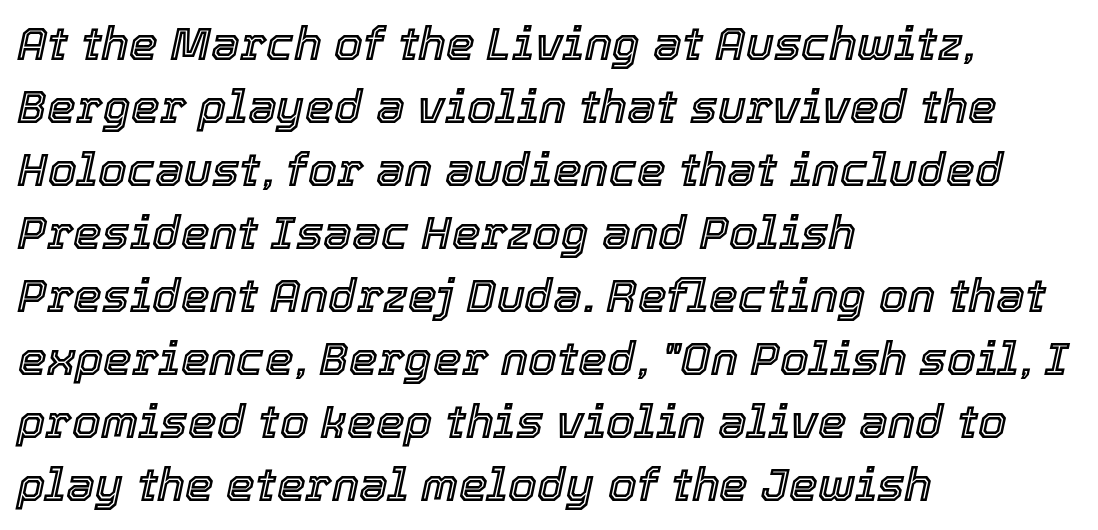
{"italic": "yes", "lean": "right", "slant_degrees": 12, "width": "normal", "x_height": "medium", "monospaced": "no", "underline": "no", "align": "left", "line_spacing": "normal", "line_spacing_ratio": 1.37, "letter_spacing": "normal", "letter_spacing_em": 0.0, "glyph_px": 46}
